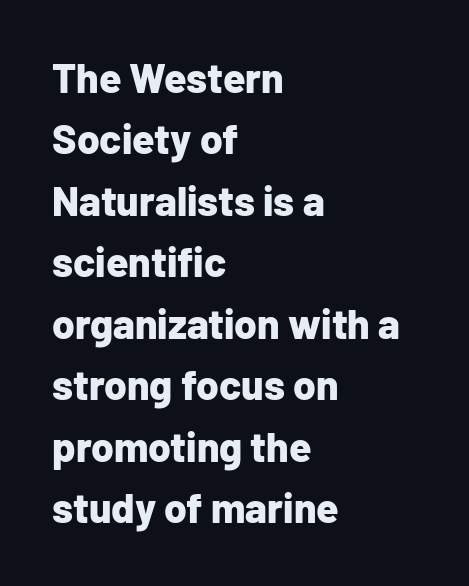
Q: Is the text bold? A: Yes.
Q: Is the text italic (slanted)? A: No, it is upright.
Q: Is the typeface a serif or a sans-serif typeface? A: Sans-serif.
Q: Is the text underlined? A: No.
Q: How is the paragraph aligned? A: Left-aligned.
Q: Is the spacing between letters normal or unusually wide? A: Normal.
Q: Is the spacing between lines tight, normal or loose? A: Normal.
Q: Width (condensed, normal, or wide)? A: Normal.
Q: Stroke contrast? A: Low.
Q: x-height? A: Medium.
Q: Monospaced? A: No.
